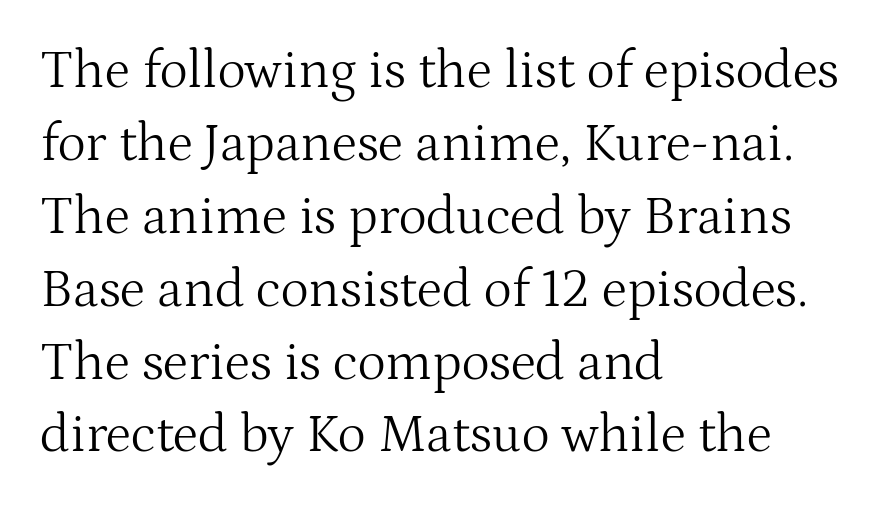
The image shows 54 px light serif type, upright; set left-aligned, normal line spacing (1.35x), normal letter spacing, not underlined; medium stroke contrast and a medium x-height.
